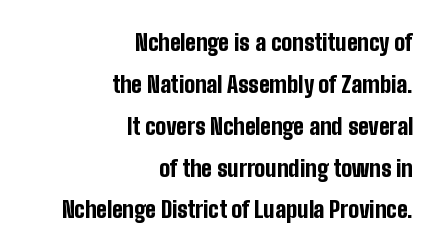
{"italic": "no", "bold": "yes", "underline": "no", "align": "right", "line_spacing_ratio": 1.82, "letter_spacing": "normal", "letter_spacing_em": 0.0, "glyph_px": 23}
